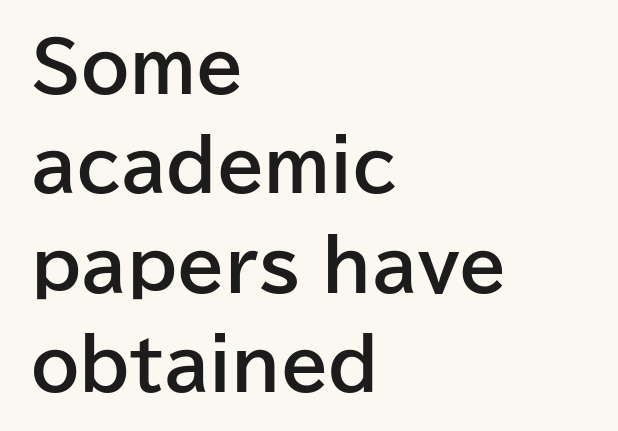
Stroke terminals: plain, sans-serif. The passage shown is typed in a proportional face where columns would drift. The glyphs are unaccompanied by any horizontal stroke below them. This block has exactly the height ordinary leading produces. Posture: straight, roman, zero tilt.
